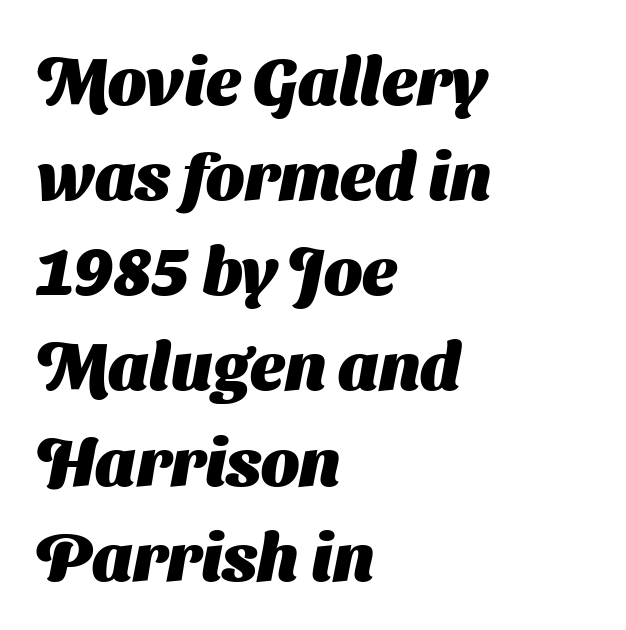
The letters sit at their default tracking, neither squeezed nor spread. I'd call this a sans setting — the letters go barefoot. The paragraph has a hard left edge and a soft right edge. Students, observe: this is what conventionally led text looks like. Each row of text sits above clean, open space.
